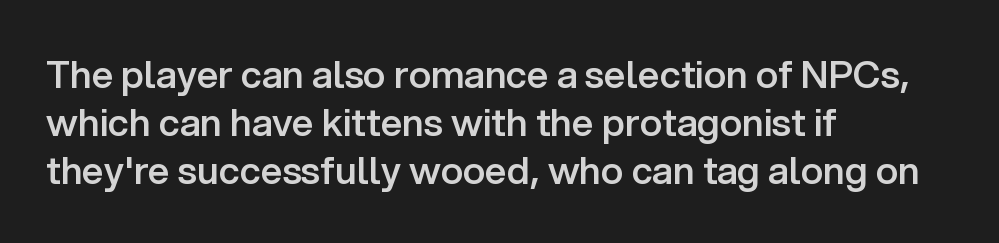
Q: Is the text bold? A: Semi-bold.
Q: Is the text italic (slanted)? A: No, it is upright.
Q: Is the typeface a serif or a sans-serif typeface? A: Sans-serif.
Q: Is the text underlined? A: No.
Q: How is the paragraph aligned? A: Left-aligned.
Q: Is the spacing between letters normal or unusually wide? A: Normal.
Q: Is the spacing between lines tight, normal or loose? A: Normal.
Q: Width (condensed, normal, or wide)? A: Normal.
Q: Stroke contrast? A: Low.
Q: x-height? A: Medium.
Q: Monospaced? A: No.
